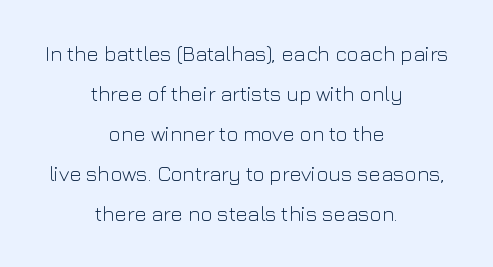
{"italic": "no", "bold": "no", "underline": "no", "align": "center", "line_spacing": "loose", "line_spacing_ratio": 1.91, "letter_spacing": "normal", "letter_spacing_em": 0.0, "glyph_px": 21}
